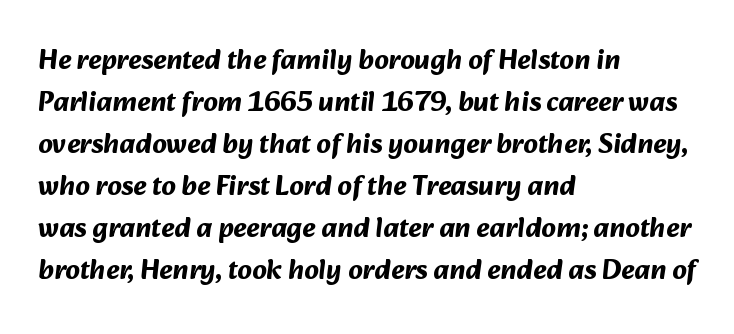
This rendering employs a face without finishing strokes, i.e., a sans-serif. There is no visible air inserted between adjacent glyphs. Do the characters align in a grid? No, the font is proportional. Honestly, the row spacing looks completely unremarkable. Plain, unruled lines of type.
